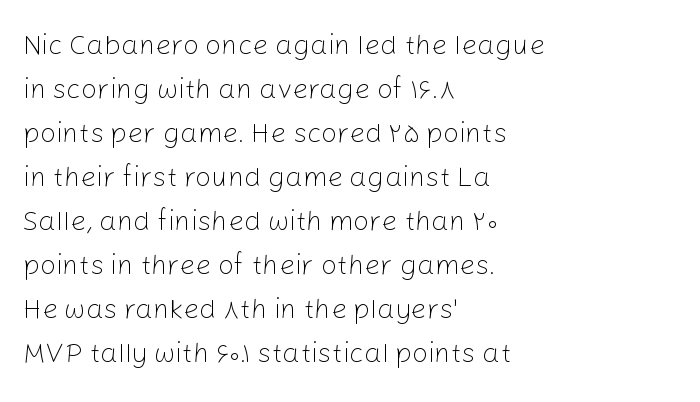
Q: Is the text bold? A: No.
Q: Is the text italic (slanted)? A: No, it is upright.
Q: Is the typeface a serif or a sans-serif typeface? A: Sans-serif.
Q: Is the text underlined? A: No.
Q: How is the paragraph aligned? A: Left-aligned.
Q: Is the spacing between letters normal or unusually wide? A: Normal.
Q: Is the spacing between lines tight, normal or loose? A: Normal.
Q: Width (condensed, normal, or wide)? A: Normal.
Q: Stroke contrast? A: Low.
Q: x-height? A: Medium.
Q: Monospaced? A: No.
